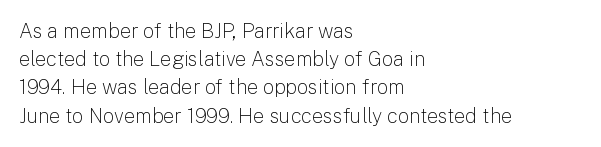
Q: Is the text bold? A: No.
Q: Is the text italic (slanted)? A: No, it is upright.
Q: Is the text underlined? A: No.
Q: How is the paragraph aligned? A: Left-aligned.
Q: Is the spacing between letters normal or unusually wide? A: Normal.
Q: Is the spacing between lines tight, normal or loose? A: Normal.
